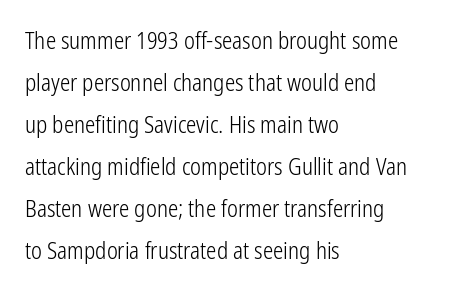
The image shows 23 px text type, upright; set left-aligned, line spacing 1.83x, normal letter spacing, not underlined.
